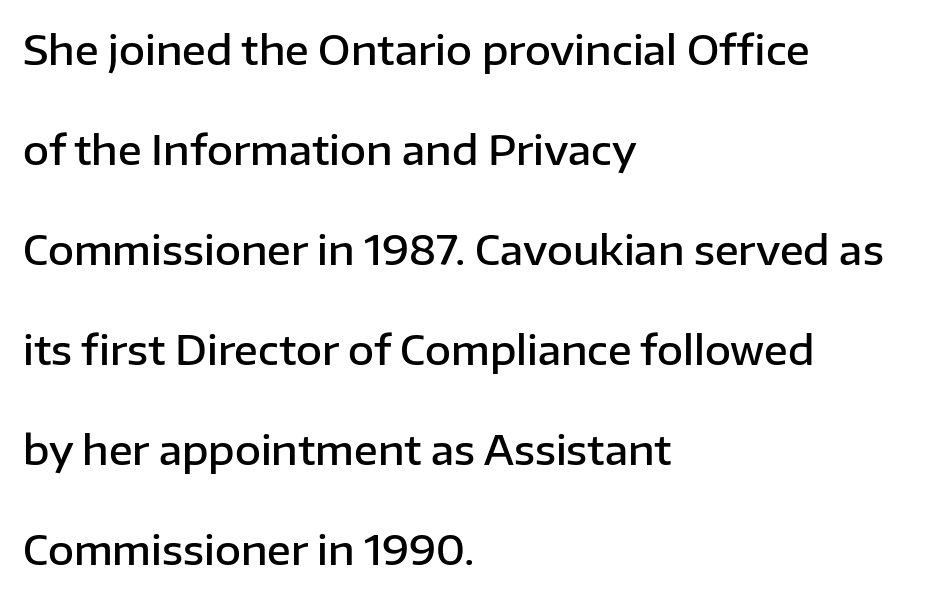
The image shows 40 px semibold sans-serif type, upright; set left-aligned, loose line spacing (2.5x), normal letter spacing, not underlined; low stroke contrast and a medium x-height.
